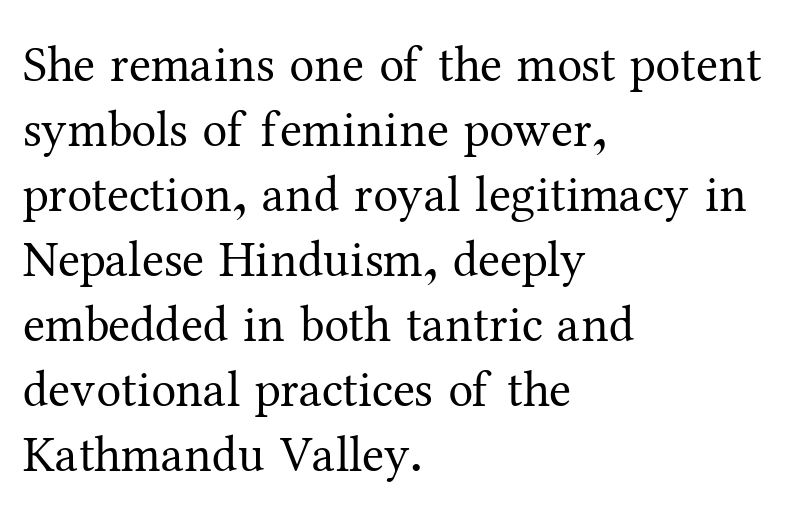
Here the glyphs are tracked normally, forming tight word shapes. Casual observation: everything's shoved over to the left. Rule under the text: the space is simply empty. The letters look calm and open, with moderate or lighter stems.
